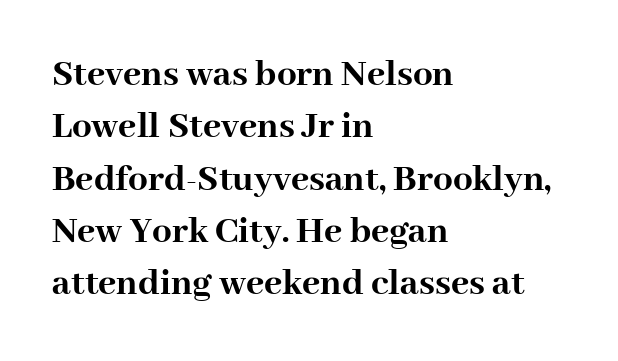
The image shows 39 px semibold serif type, upright; set left-aligned, normal line spacing (1.34x), normal letter spacing, not underlined; high stroke contrast and a medium x-height.
